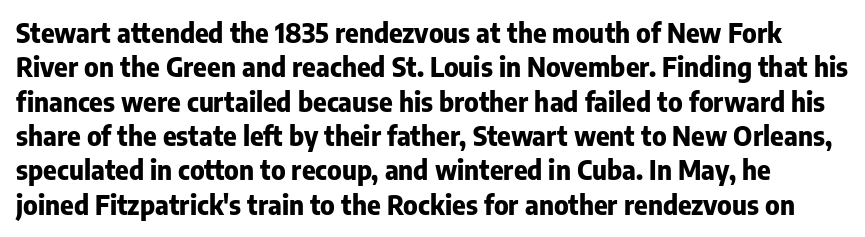
Q: Is the text bold? A: Yes.
Q: Is the text italic (slanted)? A: No, it is upright.
Q: Is the text underlined? A: No.
Q: Is the spacing between letters normal or unusually wide? A: Normal.
Q: Is the spacing between lines tight, normal or loose? A: Normal.
